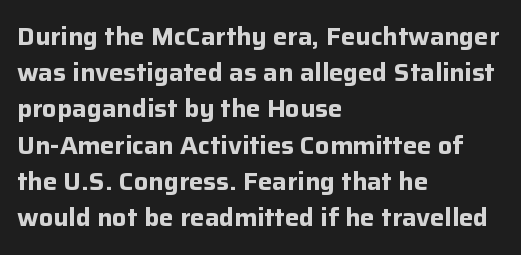
The vertical gap from one line to the next is medium. In terms of posture, this sample is upright. Look at the stroke-to-counter ratio: heavy, a bold. Clear beneath every line of the passage. Casual observation: everything's shoved over to the left. You could call the tracking neutral — neither tight nor loose.
